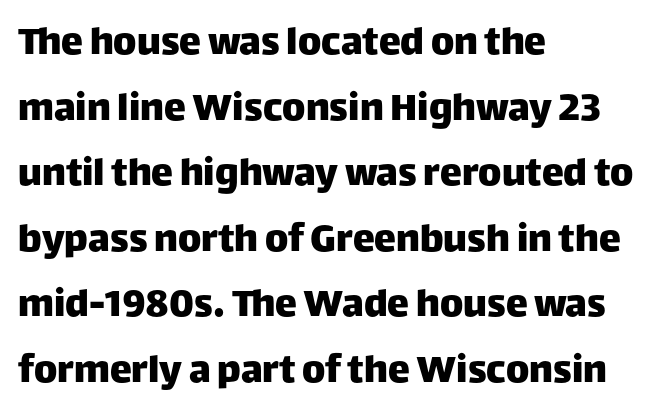
Q: Is the text italic (slanted)? A: No, it is upright.
Q: Is the typeface a serif or a sans-serif typeface? A: Sans-serif.
Q: Is the text underlined? A: No.
Q: How is the paragraph aligned? A: Left-aligned.
Q: Is the spacing between letters normal or unusually wide? A: Normal.
Q: Is the spacing between lines tight, normal or loose? A: Normal.
Q: Width (condensed, normal, or wide)? A: Normal.
Q: Stroke contrast? A: Low.
Q: x-height? A: Large.
Q: Monospaced? A: No.
